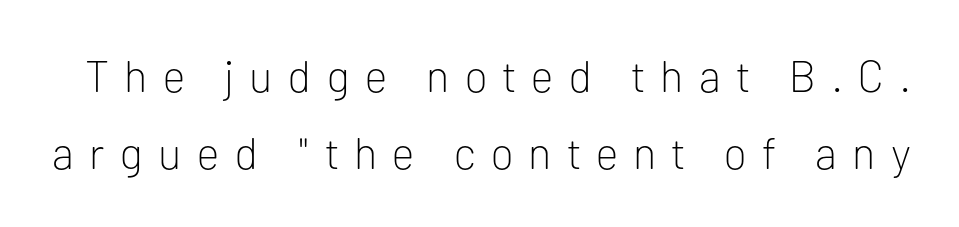
Q: Is the text bold? A: No.
Q: Is the text italic (slanted)? A: No, it is upright.
Q: Is the typeface a serif or a sans-serif typeface? A: Sans-serif.
Q: Is the text underlined? A: No.
Q: Is the spacing between letters normal or unusually wide? A: Unusually wide.
Q: Width (condensed, normal, or wide)? A: Normal.
Q: Stroke contrast? A: Low.
Q: x-height? A: Medium.
Q: Monospaced? A: No.
